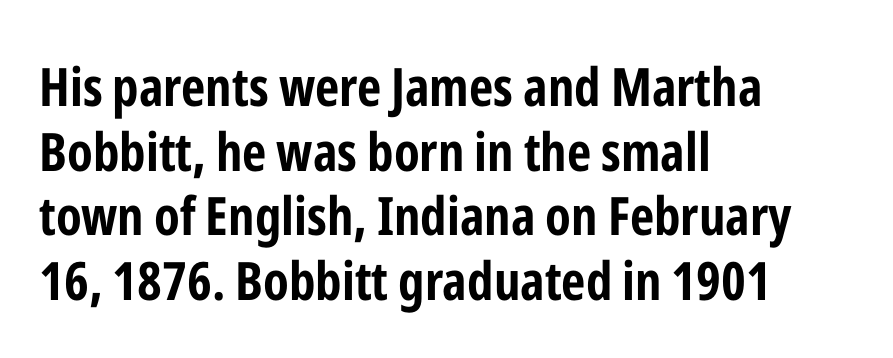
Q: Is the text bold? A: Yes.
Q: Is the text italic (slanted)? A: No, it is upright.
Q: Is the typeface a serif or a sans-serif typeface? A: Sans-serif.
Q: Is the text underlined? A: No.
Q: How is the paragraph aligned? A: Left-aligned.
Q: Is the spacing between letters normal or unusually wide? A: Normal.
Q: Width (condensed, normal, or wide)? A: Condensed.
Q: Stroke contrast? A: Low.
Q: x-height? A: Medium.
Q: Monospaced? A: No.
